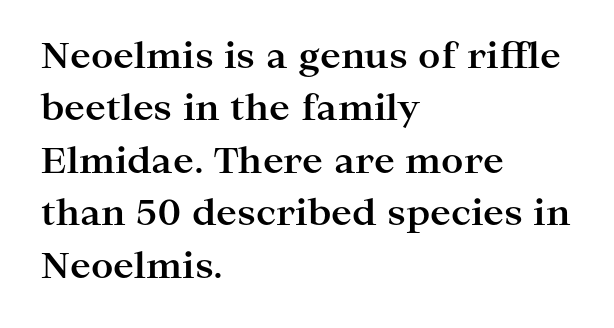
The sample has been set heavy, in full bold. Visually the block forms a straight wall on the left and a jagged coastline on the right. Do the characters align in a grid? No, the font is proportional. The rendering keeps characters at their native spacing. Stroke terminals: seriffed.
